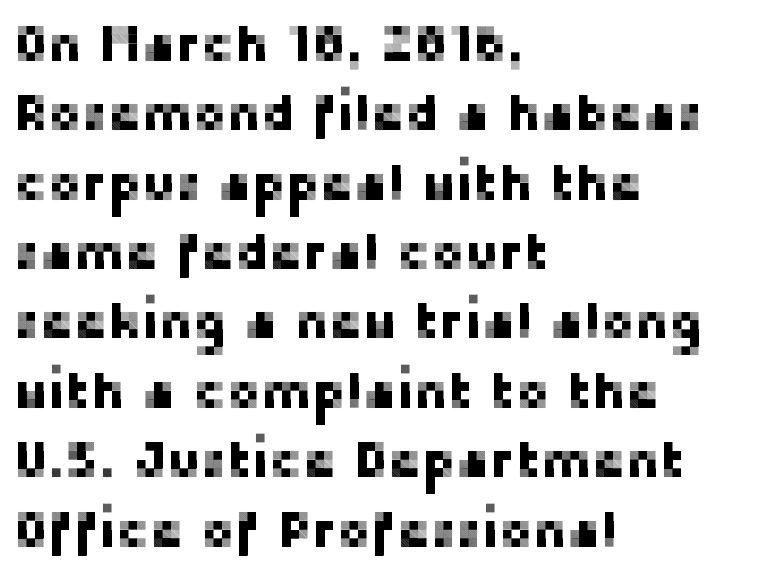
{"serif": "no", "italic": "no", "width": "normal", "stroke_contrast": "low", "x_height": "medium", "monospaced": "no", "underline": "no", "align": "left", "line_spacing": "normal", "line_spacing_ratio": 1.36, "letter_spacing": "normal", "letter_spacing_em": 0.0, "glyph_px": 51}
